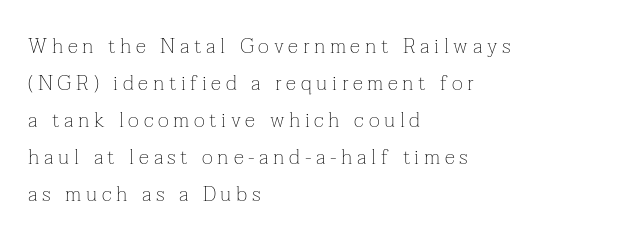
{"italic": "no", "bold": "no", "underline": "no", "align": "left", "line_spacing_ratio": 1.76, "letter_spacing": "wide", "letter_spacing_em": 0.22, "glyph_px": 21}
